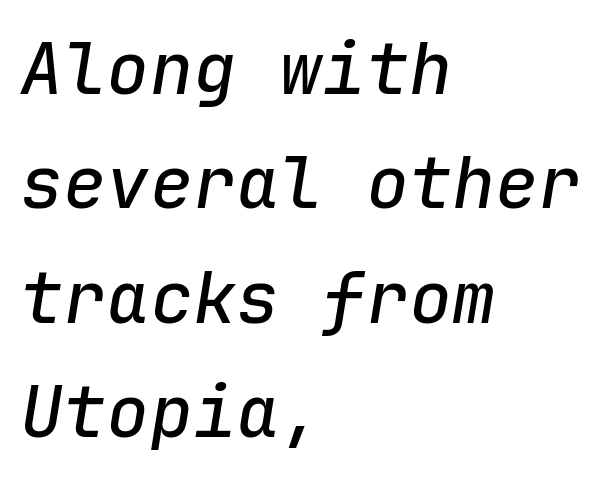
Q: Is the text italic (slanted)? A: Yes, it leans right by about 9 degrees.
Q: Is the text underlined? A: No.
Q: How is the paragraph aligned? A: Left-aligned.
Q: Is the spacing between letters normal or unusually wide? A: Normal.
Q: Is the spacing between lines tight, normal or loose? A: Normal.
Q: Width (condensed, normal, or wide)? A: Normal.
Q: Stroke contrast? A: Low.
Q: x-height? A: Medium.
Q: Monospaced? A: Yes.
